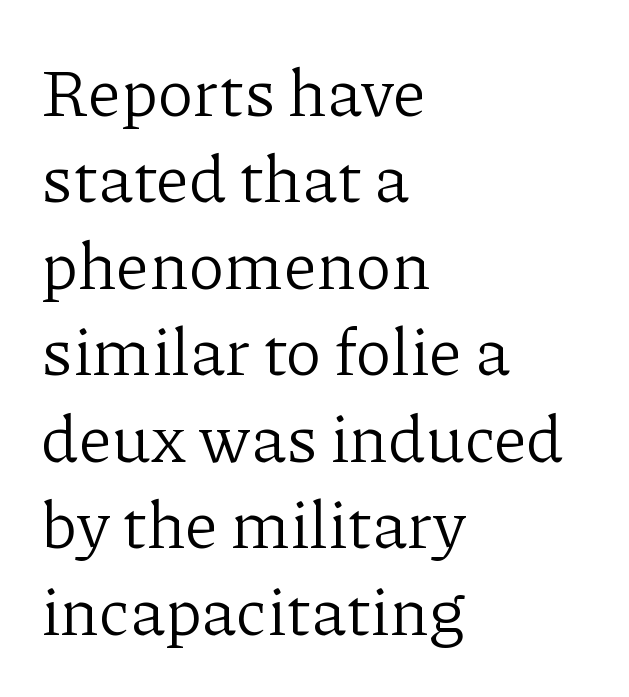
How are the letters spaced? Ordinarily, with no added tracking. Reading down the block, your eye returns to a fixed left position each line. Old-style or modern, the face here clearly has serifs. Regarding leading, the lines here are spaced in the standard way.
